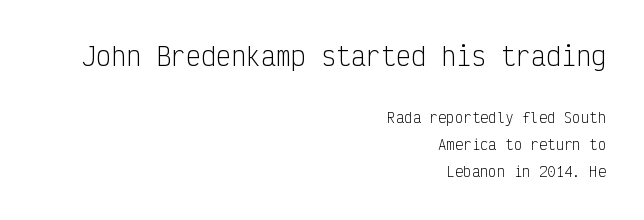
Q: Is the text bold? A: No.
Q: Is the text italic (slanted)? A: No, it is upright.
Q: Is the text underlined? A: No.
Q: How is the paragraph aligned? A: Right-aligned.
Q: Is the spacing between letters normal or unusually wide? A: Normal.
Q: Is the spacing between lines tight, normal or loose? A: Loose.
Q: Which block of text is set in a larger size, the first (top) or the second (bottom)? A: The first (top) one.
